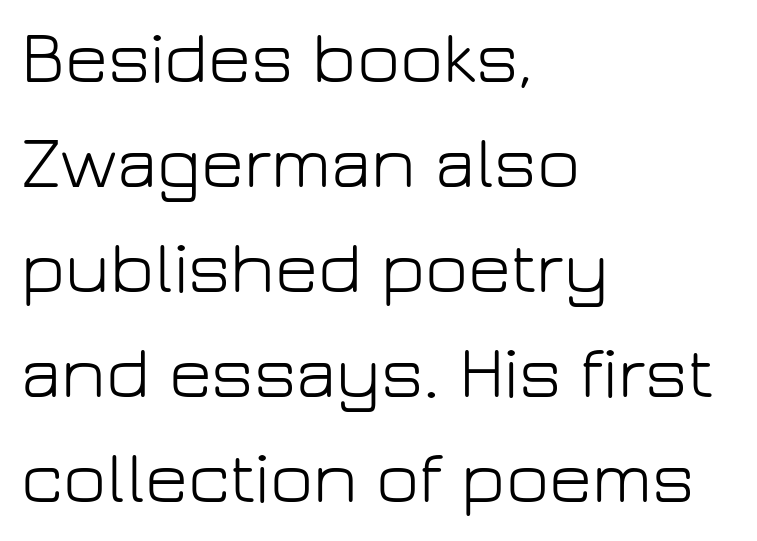
The image shows 74 px light sans-serif type, upright; set left-aligned, normal line spacing (1.42x), normal letter spacing, not underlined; low stroke contrast and a medium x-height.
